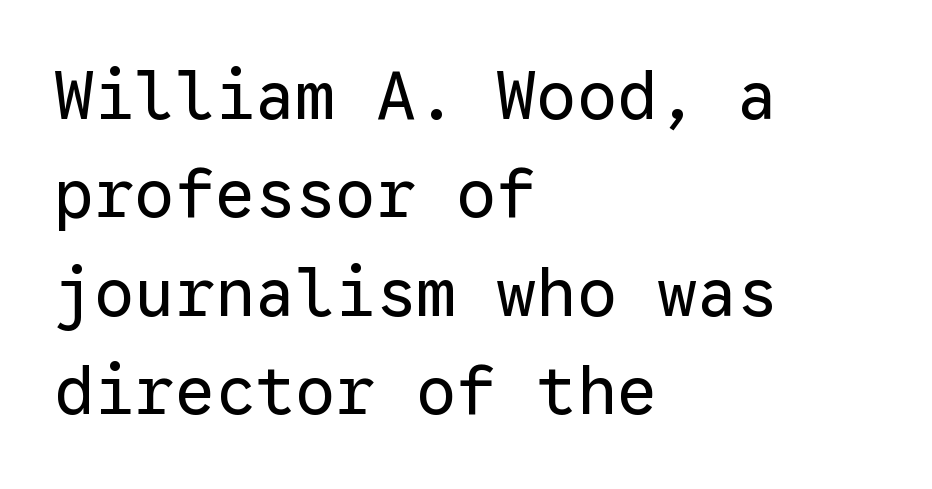
The image shows 67 px regular-weight sans-serif type, upright, monospaced; set left-aligned, normal line spacing (1.47x), normal letter spacing, not underlined; low stroke contrast and a medium x-height.
